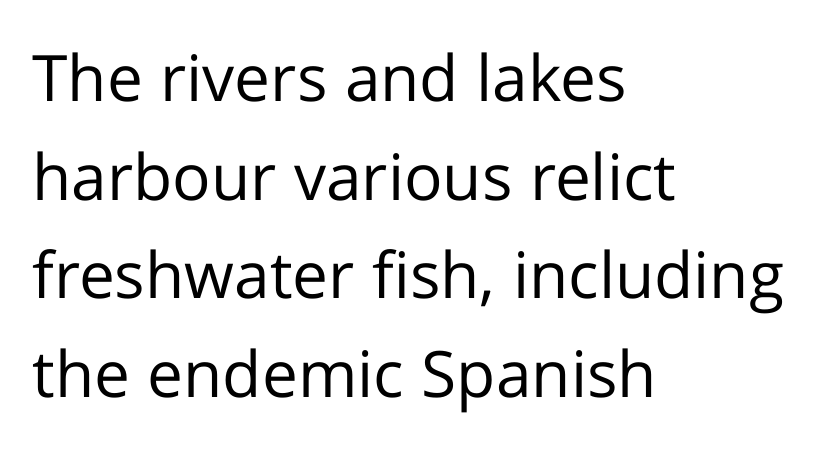
Q: Is the text bold? A: No.
Q: Is the text italic (slanted)? A: No, it is upright.
Q: Is the typeface a serif or a sans-serif typeface? A: Sans-serif.
Q: Is the text underlined? A: No.
Q: How is the paragraph aligned? A: Left-aligned.
Q: Is the spacing between letters normal or unusually wide? A: Normal.
Q: Is the spacing between lines tight, normal or loose? A: Normal.
Q: Width (condensed, normal, or wide)? A: Normal.
Q: Stroke contrast? A: Low.
Q: x-height? A: Medium.
Q: Monospaced? A: No.
